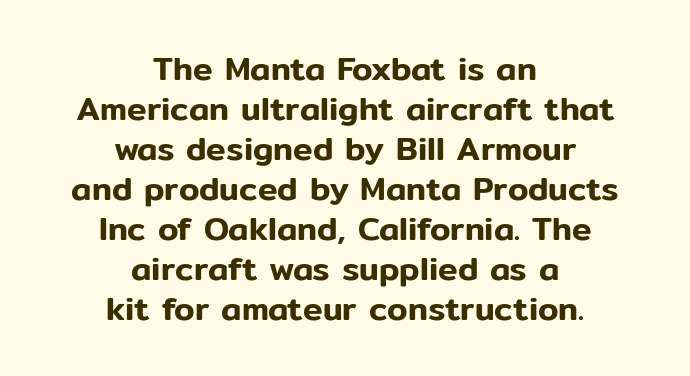
The image shows 33 px sans-serif type, upright; set centered, line spacing 1.21x, normal letter spacing, not underlined; low stroke contrast and a medium x-height.
